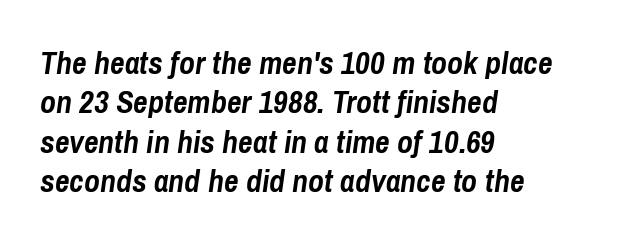
These lines are rendered in a variable-pitch font. Bare-footed words on every line. Slant detected: the letters are inclined. A student would call this left alignment; a typographer would say flush left, rag right.
